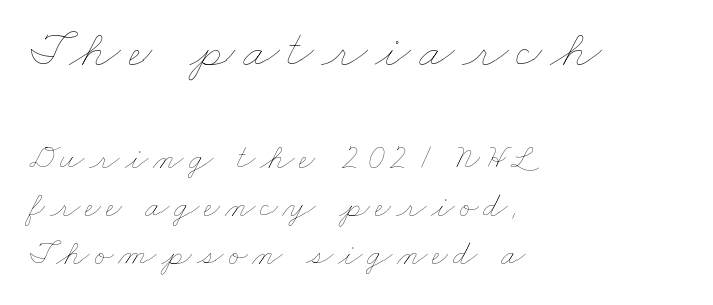
Is the lower block the larger one? No — the upper block carries the bigger type. If you drew a ruler down the left edge, every line would touch it. Here the designer chose a conventional face with non-uniform glyph widths. Vertical stems look standard width or narrower in stroke.
